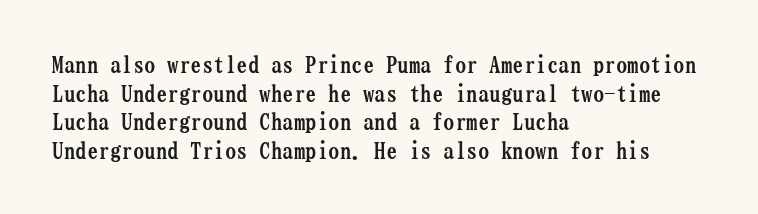
{"italic": "no", "bold": "yes", "underline": "no", "align": "left", "line_spacing_ratio": 1.24, "letter_spacing": "normal", "letter_spacing_em": 0.0, "glyph_px": 23}
